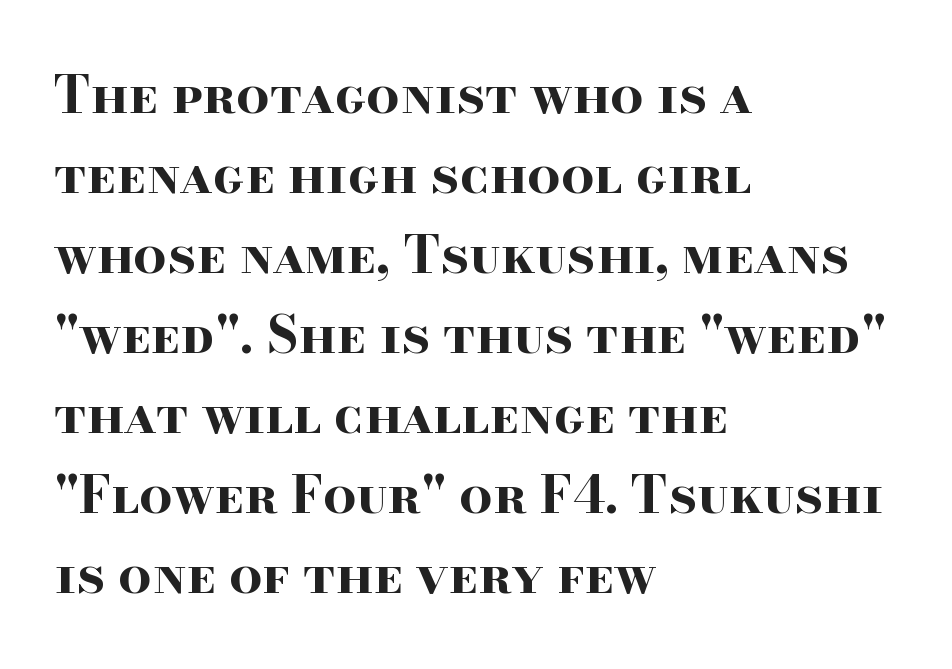
{"serif": "yes", "italic": "no", "bold": "yes", "weight": "bold", "width": "wide", "stroke_contrast": "high", "x_height": "small", "monospaced": "no", "underline": "no", "align": "left", "line_spacing": "normal", "line_spacing_ratio": 1.54, "letter_spacing": "normal", "letter_spacing_em": 0.0, "glyph_px": 52}
